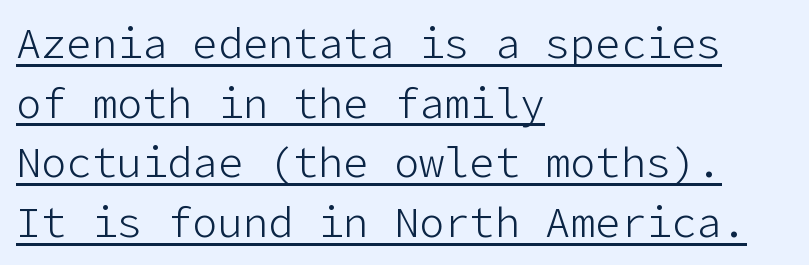
{"serif": "no", "italic": "no", "bold": "no", "weight": "light", "width": "normal", "stroke_contrast": "low", "x_height": "medium", "underline": "yes", "align": "left", "line_spacing": "normal", "line_spacing_ratio": 1.42, "letter_spacing": "normal", "letter_spacing_em": 0.0, "glyph_px": 42}
